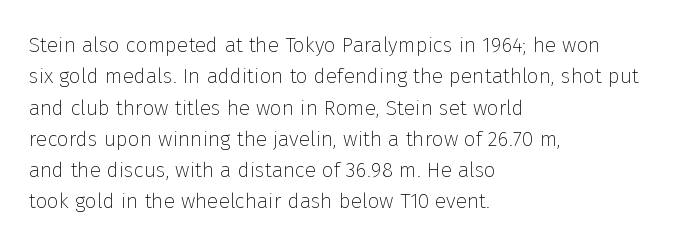
Ordinary non-slanted type is in use. Honestly, the row spacing looks completely unremarkable. These lines keep a tight, regular rhythm from letter to letter. These lines stack with their left ends in a neat column.
